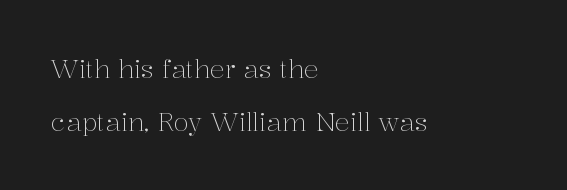
The setting favours the left margin, as ordinary paragraphs usually do. Beneath every word, the page is bare. Vertical spacing — loose. Each stroke keeps to a modest, everyday thickness or less. Is there any slant? The stems are plumb.
